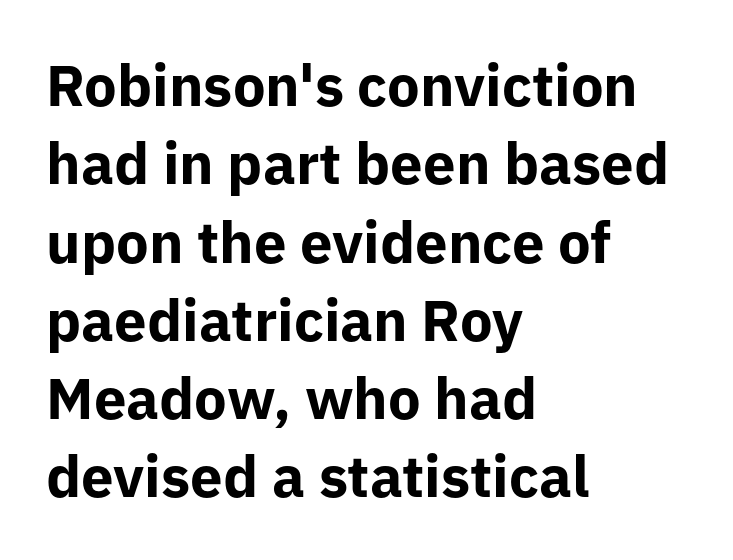
{"serif": "no", "italic": "no", "bold": "yes", "weight": "bold", "width": "normal", "stroke_contrast": "low", "x_height": "medium", "monospaced": "no", "underline": "no", "align": "left", "line_spacing": "normal", "line_spacing_ratio": 1.35, "letter_spacing": "normal", "letter_spacing_em": 0.0, "glyph_px": 58}
